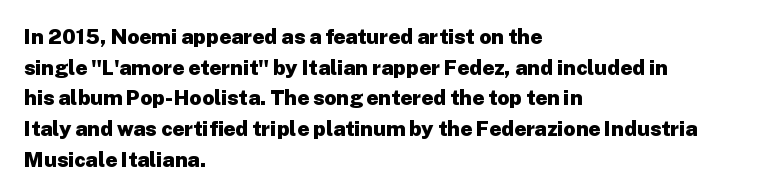
Glyph-to-glyph distance matches everyday printed text. If you drew a line through each stem, it would be perfectly vertical. Horizontal bands of white between lines are of average thickness. Type without underlining. The glyphs have the mass of a bold cut.
